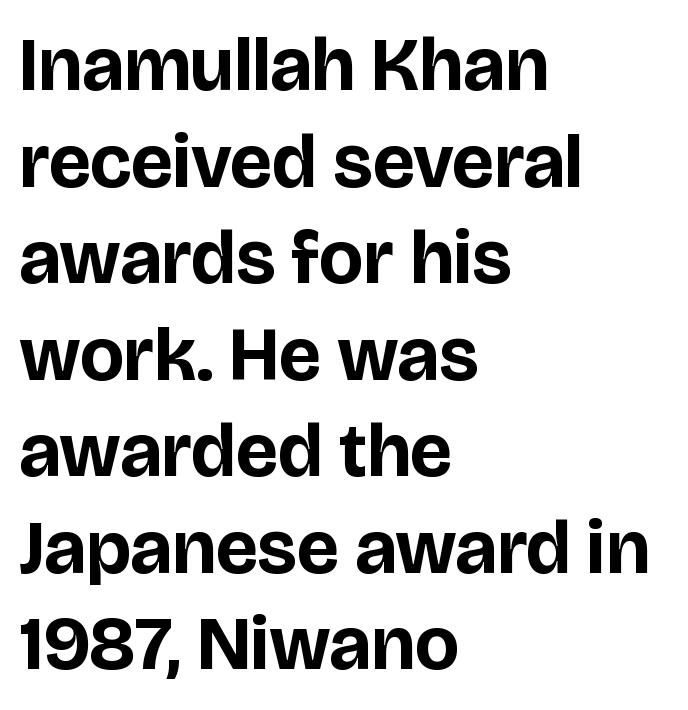
Left-aligned paragraph, ragged on the right. The letters stand straight up with perfectly vertical stems. The font is running at its bold setting. Evenly set lines give the paragraph a standard silhouette.
